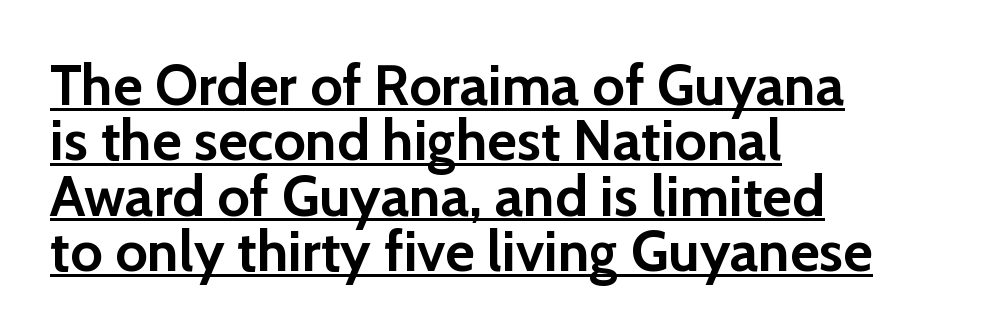
Q: Is the text bold? A: Yes.
Q: Is the text italic (slanted)? A: No, it is upright.
Q: Is the typeface a serif or a sans-serif typeface? A: Sans-serif.
Q: Is the text underlined? A: Yes.
Q: How is the paragraph aligned? A: Left-aligned.
Q: Is the spacing between letters normal or unusually wide? A: Normal.
Q: Is the spacing between lines tight, normal or loose? A: Tight.
Q: Width (condensed, normal, or wide)? A: Normal.
Q: Stroke contrast? A: Low.
Q: x-height? A: Medium.
Q: Monospaced? A: No.
